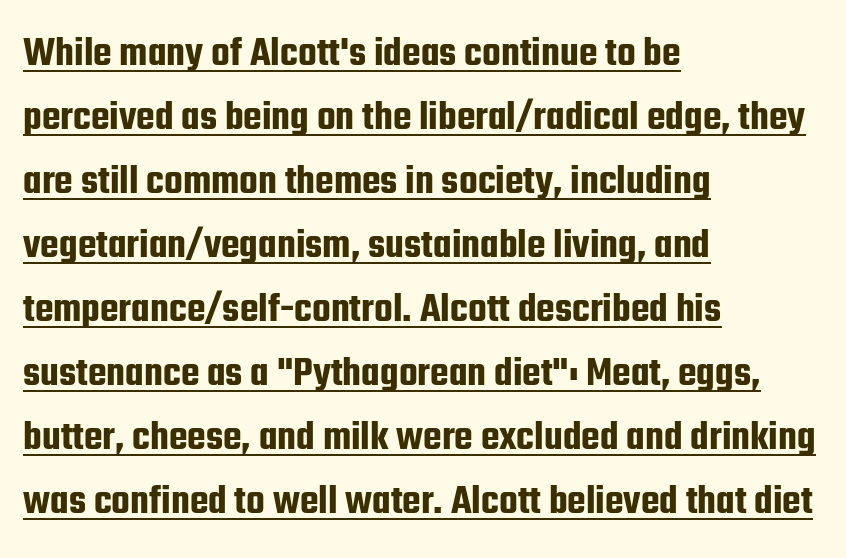
Note the varied advance widths — an 'i' is clearly narrower than an 'm'. The paragraph has a hard left edge and a soft right edge. A roman cut, with each character standing at attention. Somebody hit Ctrl+U on this one — the words are underlined.
